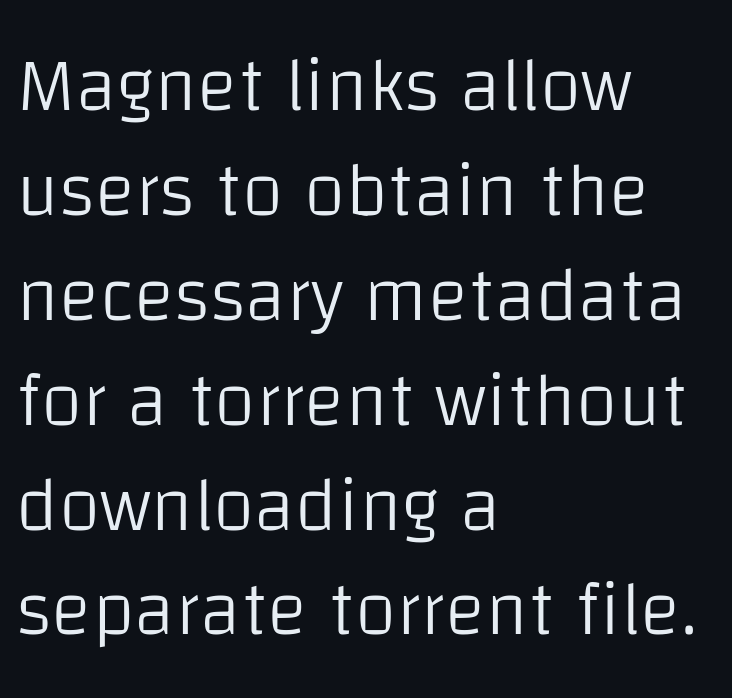
Q: Is the text bold? A: No.
Q: Is the text italic (slanted)? A: No, it is upright.
Q: Is the typeface a serif or a sans-serif typeface? A: Sans-serif.
Q: Is the text underlined? A: No.
Q: How is the paragraph aligned? A: Left-aligned.
Q: Is the spacing between letters normal or unusually wide? A: Normal.
Q: Is the spacing between lines tight, normal or loose? A: Normal.
Q: Width (condensed, normal, or wide)? A: Normal.
Q: Stroke contrast? A: Low.
Q: x-height? A: Large.
Q: Monospaced? A: No.
